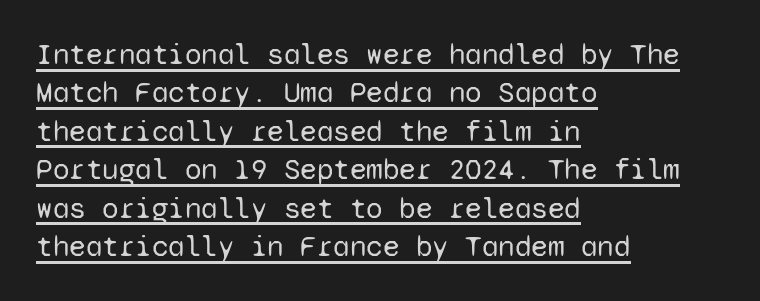
Q: Is the text bold? A: No.
Q: Is the text italic (slanted)? A: No, it is upright.
Q: Is the typeface a serif or a sans-serif typeface? A: Sans-serif.
Q: Is the text underlined? A: Yes.
Q: How is the paragraph aligned? A: Left-aligned.
Q: Is the spacing between letters normal or unusually wide? A: Normal.
Q: Is the spacing between lines tight, normal or loose? A: Normal.
Q: Width (condensed, normal, or wide)? A: Normal.
Q: Stroke contrast? A: Low.
Q: x-height? A: Medium.
Q: Monospaced? A: Yes.
